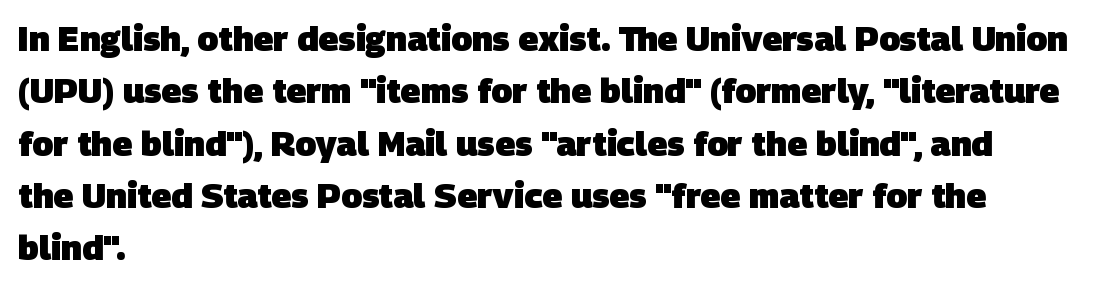
The type is set solid horizontally, with unmodified tracking. All the whitespace from short lines collects on the right. These words are printed bold, with thick strokes throughout. Check the space under the baseline: it is left empty. The passage shown is typed in a proportional face where columns would drift. The designer left line spacing at the default.
